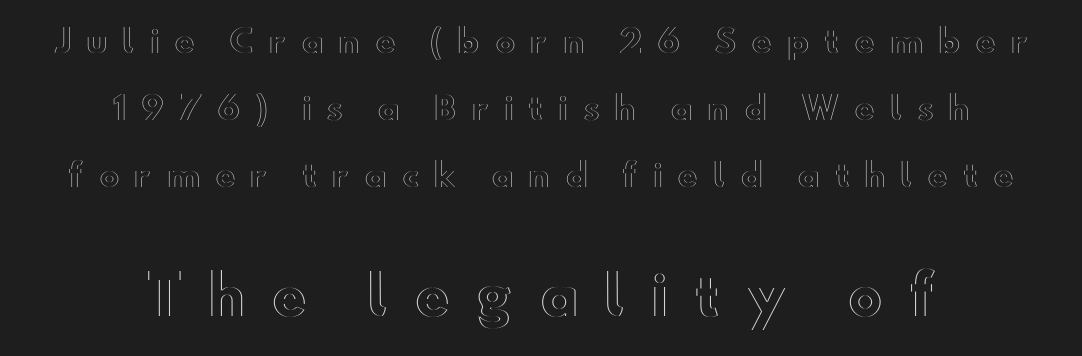
The image shows 54 px wide type, upright; set centered, loose line spacing (2.16x), unusually wide letter spacing (+0.47 em), not underlined; the second (bottom) block is 1.74x larger; a small x-height.
